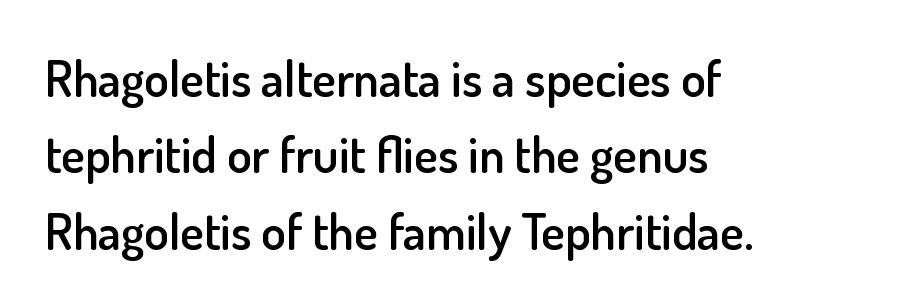
Looks like regular typesetting: each glyph gets only the width it needs. Summary of vertical rhythm: regular, with standard interline spacing. Line beginnings align vertically; line endings do not. Typesetter's note: demi weight, one step under bold. Serif or sans? Sans — the stroke terminals are bare. The horizontal fit of the characters is conventional and even.
